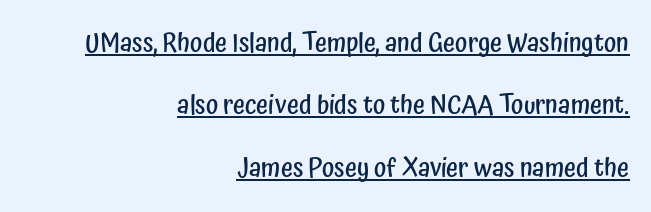
This sample uses plain, unmodified letter spacing. Successive baselines arrive slowly, with a big drop between each. The paragraph shown leans on its right margin. Decoration check: the copy is underlined. Rendered with straight, roman letterforms. The glyphs have the mass of a demibold cut, below bold.
